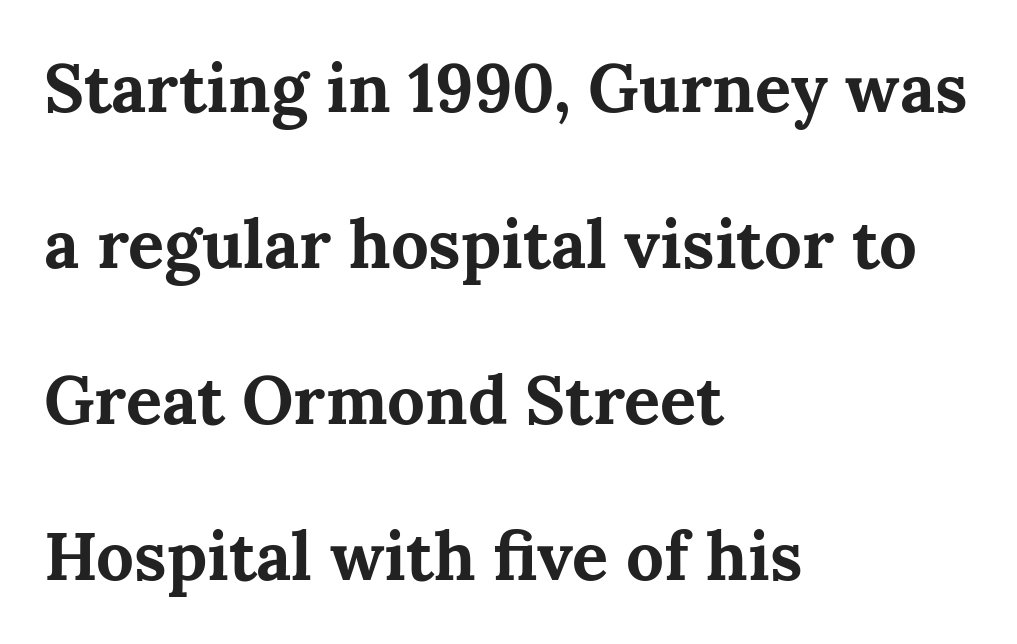
{"serif": "yes", "italic": "no", "bold": "yes", "weight": "bold", "width": "normal", "stroke_contrast": "medium", "x_height": "medium", "monospaced": "no", "underline": "no", "align": "left", "line_spacing": "loose", "line_spacing_ratio": 2.33, "letter_spacing": "normal", "letter_spacing_em": 0.0, "glyph_px": 67}
